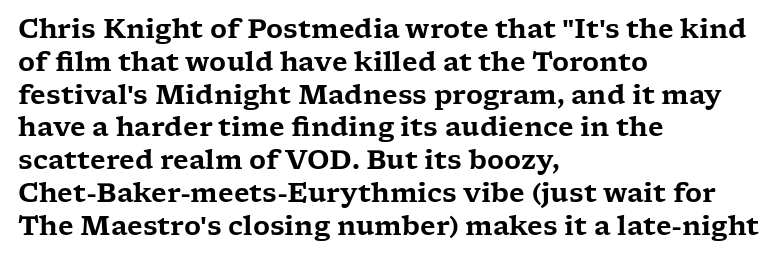
{"italic": "no", "underline": "no", "align": "left", "line_spacing": "normal", "line_spacing_ratio": 1.26, "letter_spacing": "normal", "letter_spacing_em": 0.0, "glyph_px": 26}
